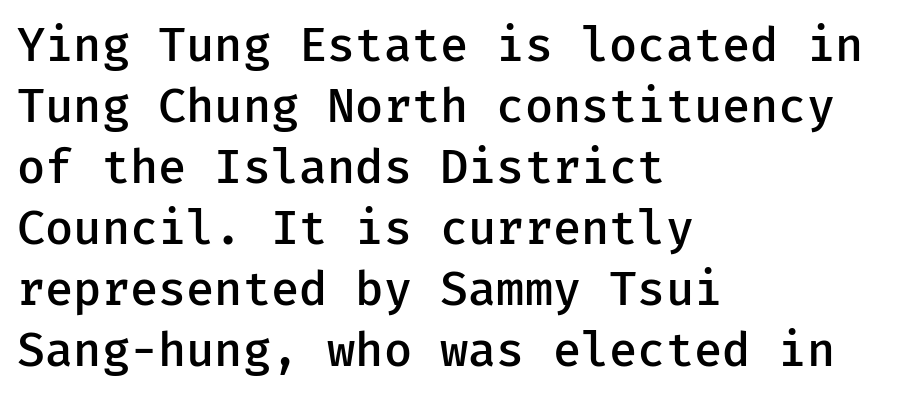
Q: Is the text bold? A: Semi-bold.
Q: Is the text italic (slanted)? A: No, it is upright.
Q: Is the typeface a serif or a sans-serif typeface? A: Sans-serif.
Q: Is the text underlined? A: No.
Q: How is the paragraph aligned? A: Left-aligned.
Q: Is the spacing between letters normal or unusually wide? A: Normal.
Q: Is the spacing between lines tight, normal or loose? A: Normal.
Q: Width (condensed, normal, or wide)? A: Normal.
Q: Stroke contrast? A: Low.
Q: x-height? A: Medium.
